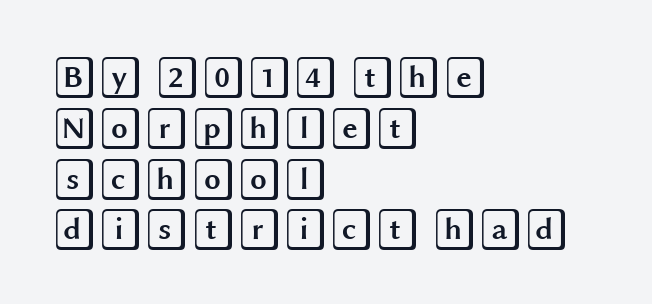
Q: Is the text italic (slanted)? A: No, it is upright.
Q: Is the text underlined? A: No.
Q: How is the paragraph aligned? A: Left-aligned.
Q: Is the spacing between letters normal or unusually wide? A: Normal.
Q: Width (condensed, normal, or wide)? A: Wide.
Q: x-height? A: Large.
